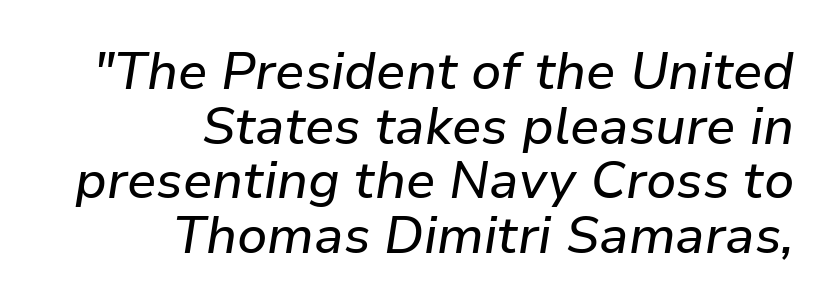
Compared with a flush-left layout, this one pins lines to the opposite, right side. You could call the tracking neutral — neither tight nor loose. Does the leading feel generous? Not at all — it's pinched. The rendering applies a slant to the glyphs. You could not count columns in this text — the font is proportionally spaced.
